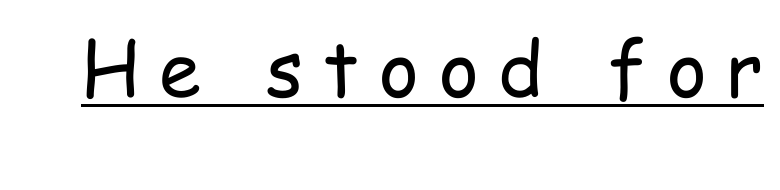
The image shows 76 px regular-weight, condensed sans-serif type, upright; set unusually wide letter spacing (+0.26 em), underlined; low stroke contrast and a medium x-height.
